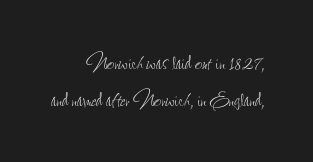
The image shows 26 px text type; set right-aligned, normal line spacing (1.42x), normal letter spacing, not underlined.
